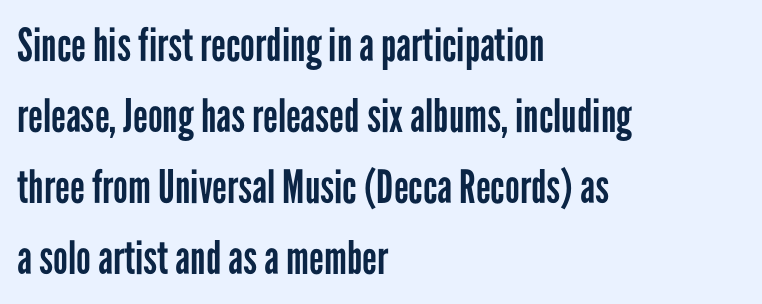
The rendering anchors every line to the left-hand side. Examine the stroke ends and you'll find no serifs. Stem width sits at or under what a default text font uses. Vertically, the passage feels balanced, rows spaced as you'd expect.
